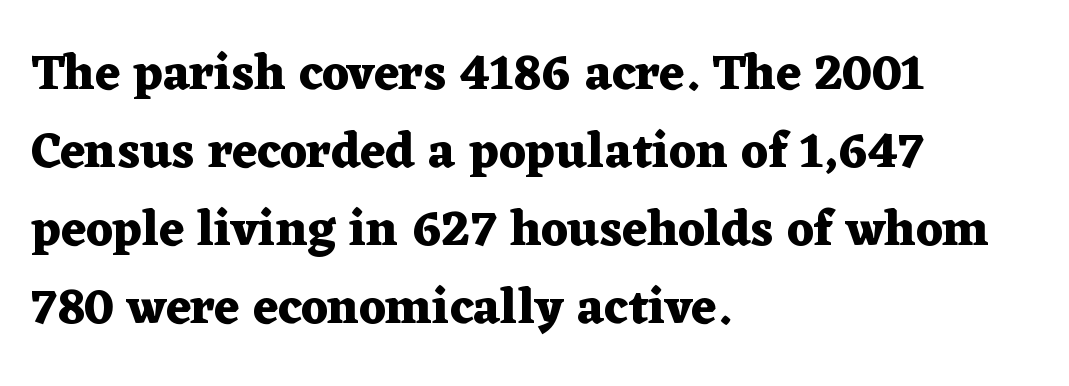
The image shows 50 px heavy, wide serif type, upright; set left-aligned, normal line spacing (1.56x), normal letter spacing, not underlined; medium stroke contrast and a medium x-height.
